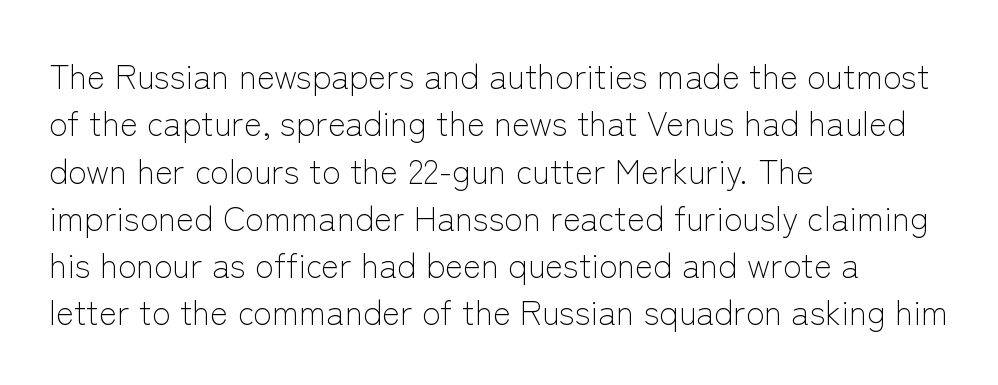
Q: Is the text bold? A: No.
Q: Is the text italic (slanted)? A: No, it is upright.
Q: Is the typeface a serif or a sans-serif typeface? A: Sans-serif.
Q: Is the text underlined? A: No.
Q: How is the paragraph aligned? A: Left-aligned.
Q: Is the spacing between letters normal or unusually wide? A: Normal.
Q: Is the spacing between lines tight, normal or loose? A: Normal.
Q: Width (condensed, normal, or wide)? A: Normal.
Q: Stroke contrast? A: Low.
Q: x-height? A: Medium.
Q: Monospaced? A: No.
